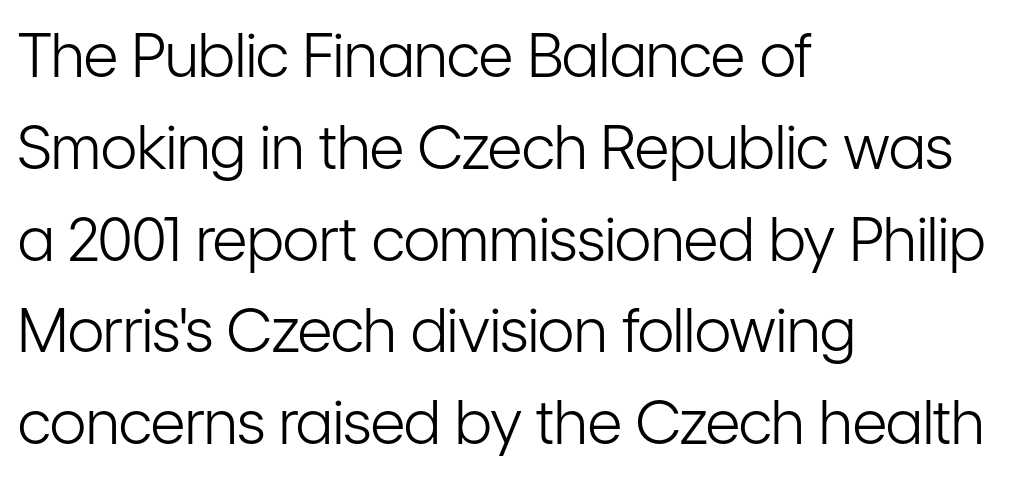
Spacing verdict: proportional, widths tailored to each character. The vertical gap from one line to the next is medium. These lines stack with their left ends in a neat column. The lettering holds an erect, upright posture throughout. Note: no serifs on the glyphs. Words float on clear page, feet unadorned.
